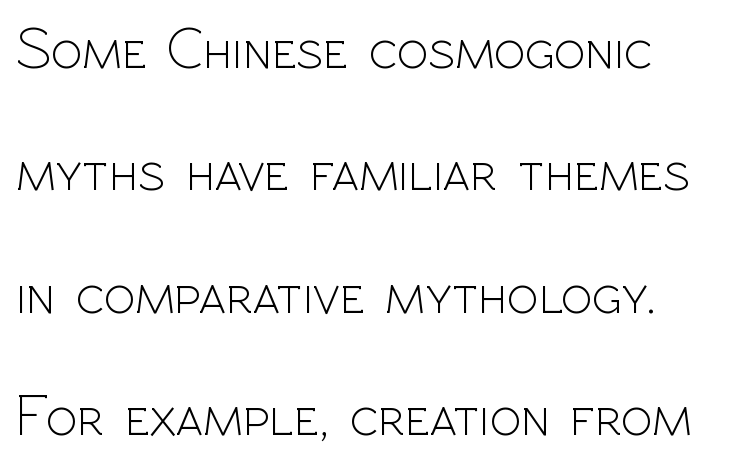
Q: Is the text bold? A: No.
Q: Is the text italic (slanted)? A: No, it is upright.
Q: Is the typeface a serif or a sans-serif typeface? A: Sans-serif.
Q: Is the text underlined? A: No.
Q: Is the spacing between letters normal or unusually wide? A: Normal.
Q: Is the spacing between lines tight, normal or loose? A: Loose.
Q: Width (condensed, normal, or wide)? A: Normal.
Q: x-height? A: Medium.
Q: Monospaced? A: No.
